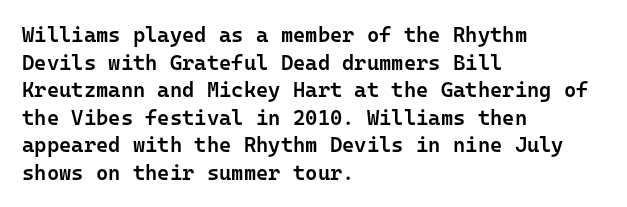
This sample uses plain, unmodified letter spacing. The foot of each line stays bare and open. The leading is moderate, giving the passage an even texture. A somewhat darkened texture: the type is semibold rather than bold.
